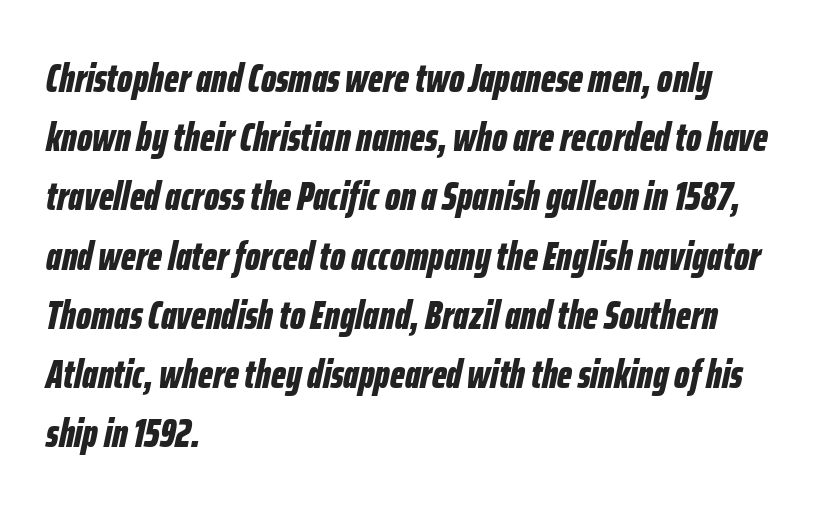
The image shows 40 px bold, condensed type, italic (leaning right); set left-aligned, normal line spacing (1.48x), normal letter spacing, not underlined; low stroke contrast and a medium x-height.
